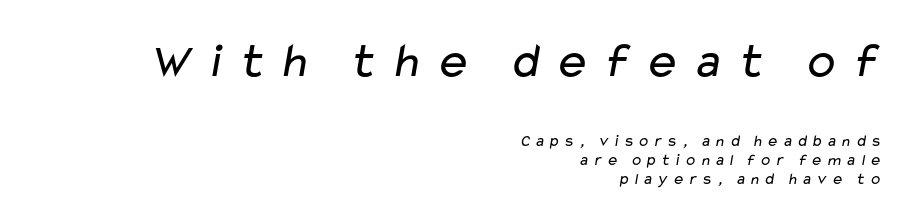
Does extra space separate the letters? Yes, quite a lot of it. Letters have the restrained weight of plain body copy at most. The area under the type is left untouched. The face used here is a sans, in the tradition of grotesques and geometrics.
